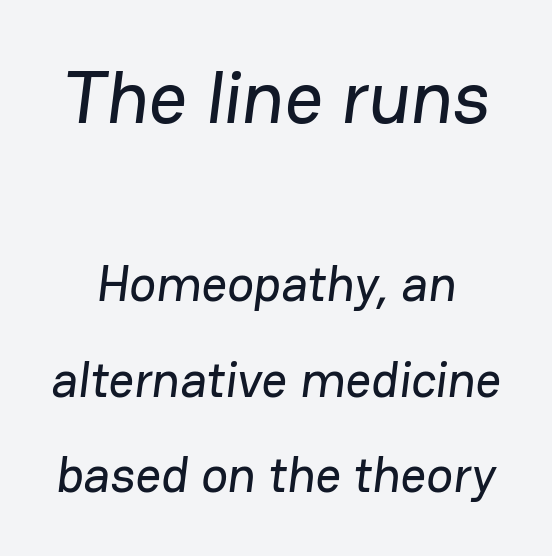
Q: Is the typeface a serif or a sans-serif typeface? A: Sans-serif.
Q: Is the text underlined? A: No.
Q: Is the spacing between letters normal or unusually wide? A: Normal.
Q: Is the spacing between lines tight, normal or loose? A: Loose.
Q: Which block of text is set in a larger size, the first (top) or the second (bottom)? A: The first (top) one.
Q: Width (condensed, normal, or wide)? A: Normal.
Q: Stroke contrast? A: Low.
Q: x-height? A: Medium.
Q: Monospaced? A: No.
